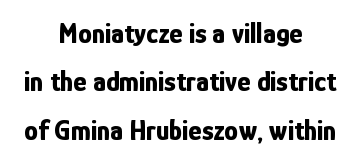
Q: Is the text bold? A: Yes.
Q: Is the text italic (slanted)? A: No, it is upright.
Q: Is the typeface a serif or a sans-serif typeface? A: Sans-serif.
Q: Is the text underlined? A: No.
Q: How is the paragraph aligned? A: Centered.
Q: Is the spacing between letters normal or unusually wide? A: Normal.
Q: Width (condensed, normal, or wide)? A: Condensed.
Q: Stroke contrast? A: Low.
Q: x-height? A: Medium.
Q: Monospaced? A: No.
